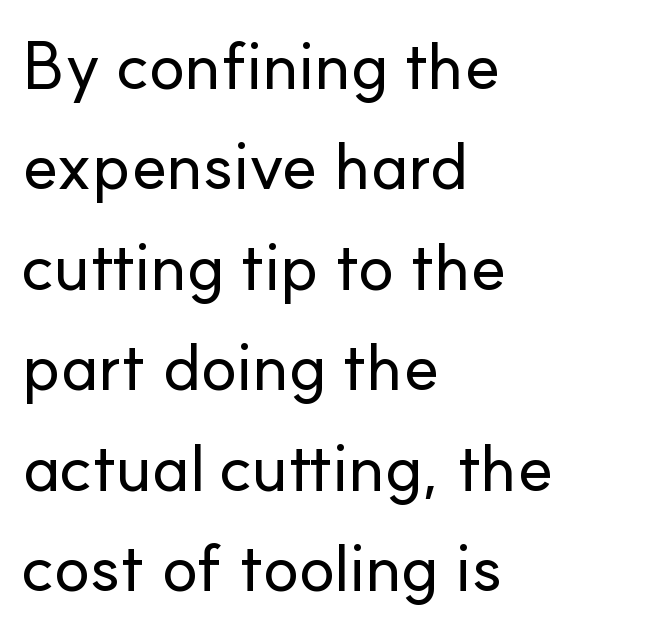
The image shows 67 px sans-serif type, upright; set left-aligned, normal line spacing (1.5x), normal letter spacing, not underlined; low stroke contrast and a small x-height.
